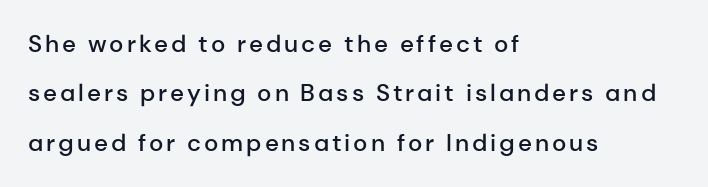
Q: Is the text bold? A: Semi-bold.
Q: Is the text italic (slanted)? A: No, it is upright.
Q: Is the text underlined? A: No.
Q: How is the paragraph aligned? A: Left-aligned.
Q: Is the spacing between lines tight, normal or loose? A: Loose.
